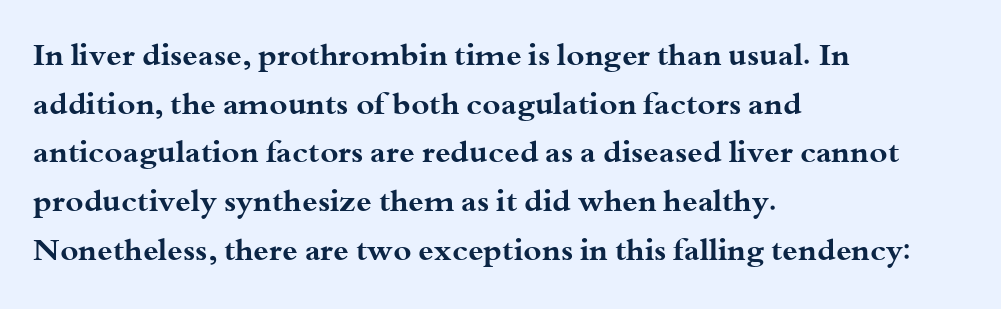
The image shows 31 px bold, wide serif type, upright; set left-aligned, normal line spacing (1.57x), normal letter spacing, not underlined; medium stroke contrast and a small x-height.
